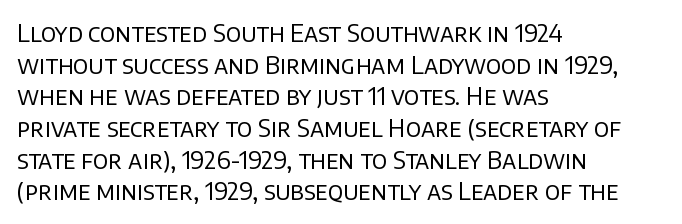
Leftover space on each line is placed entirely after the last word. The typesetting does not lean heavy: it is not bold. Honestly, the letter spacing is just normal — you wouldn't notice it. Underline: absent. If you drew a line through each stem, it would be perfectly vertical.
